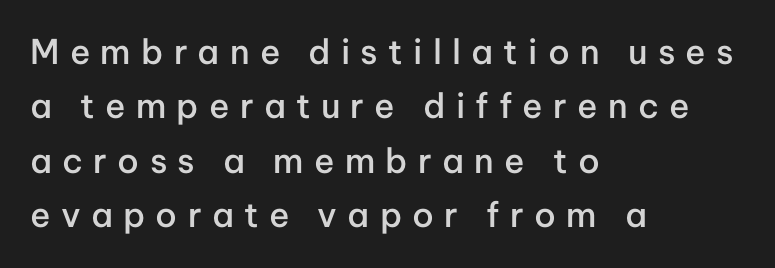
The image shows 34 px semibold sans-serif type, upright; set left-aligned, normal line spacing (1.6x), unusually wide letter spacing (+0.3 em), not underlined; low stroke contrast and a medium x-height.
